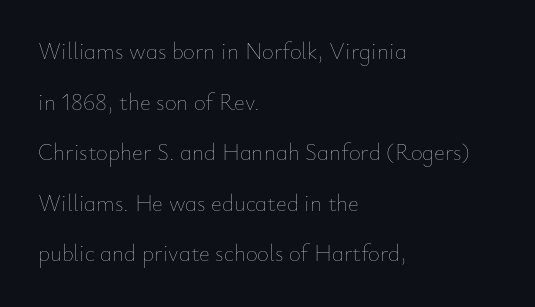
The image shows 23 px text type, upright; set left-aligned, loose line spacing (2.2x), normal letter spacing, not underlined.
